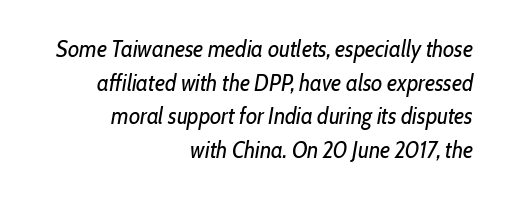
Q: Is the text bold? A: No.
Q: Is the text italic (slanted)? A: Yes, it leans right by about 10 degrees.
Q: Is the text underlined? A: No.
Q: How is the paragraph aligned? A: Right-aligned.
Q: Is the spacing between letters normal or unusually wide? A: Normal.
Q: Is the spacing between lines tight, normal or loose? A: Normal.
